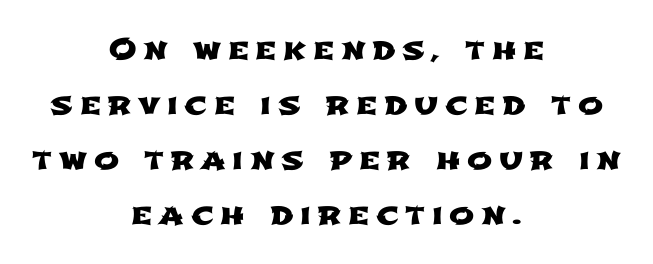
Looks like regular typesetting: each glyph gets only the width it needs. The rendering positions every line midway between the sides. Look at the tracking — it's clearly loosened, letters drifting apart. The specimen omits any rule beneath the text block's lines. These lines are composed in type without serifs.
